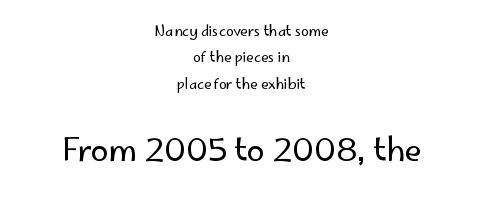
{"serif": "no", "italic": "no", "bold": "no", "weight": "regular", "width": "normal", "stroke_contrast": "low", "x_height": "small", "monospaced": "no", "underline": "no", "align": "center", "line_spacing_ratio": 1.89, "letter_spacing": "normal", "letter_spacing_em": 0.0, "larger_block": "second", "size_ratio": 2.29, "glyph_px": 32}
